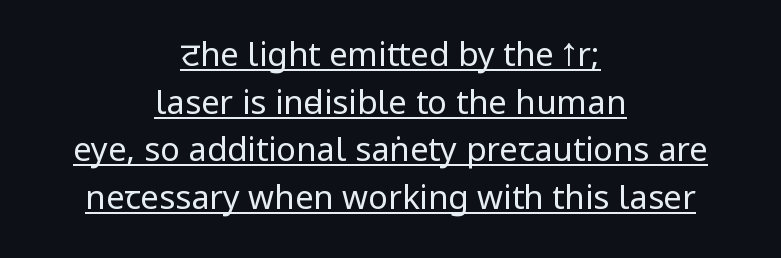
The image shows 33 px regular-weight, condensed sans-serif type, upright; set centered, normal line spacing (1.44x), normal letter spacing, underlined; low stroke contrast.
